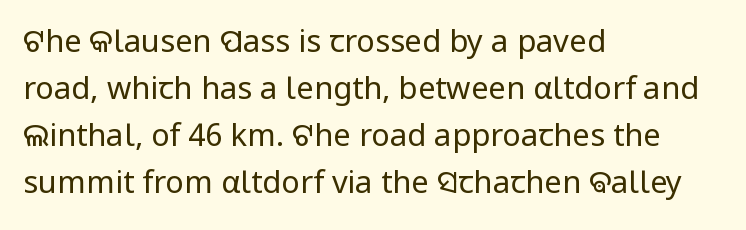
Q: Is the text bold? A: No.
Q: Is the text italic (slanted)? A: No, it is upright.
Q: Is the typeface a serif or a sans-serif typeface? A: Sans-serif.
Q: Is the text underlined? A: No.
Q: How is the paragraph aligned? A: Left-aligned.
Q: Is the spacing between letters normal or unusually wide? A: Normal.
Q: Is the spacing between lines tight, normal or loose? A: Normal.
Q: Width (condensed, normal, or wide)? A: Normal.
Q: Stroke contrast? A: Low.
Q: x-height? A: Medium.
Q: Monospaced? A: No.
